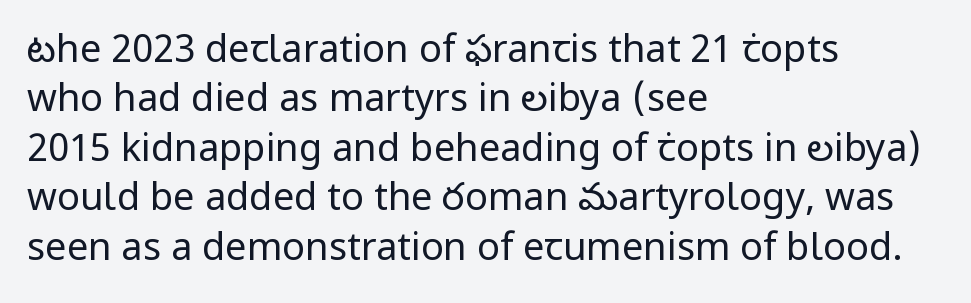
The image shows 38 px regular-weight sans-serif type, upright; set left-aligned, normal line spacing (1.3x), normal letter spacing, not underlined; low stroke contrast and a medium x-height.
